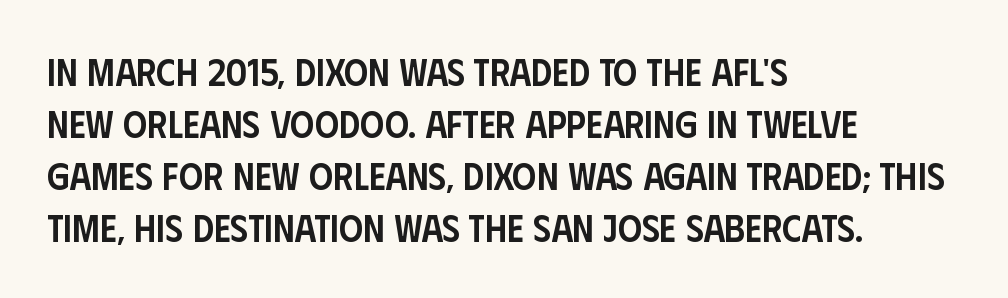
Q: Is the text bold? A: Semi-bold.
Q: Is the text italic (slanted)? A: No, it is upright.
Q: Is the typeface a serif or a sans-serif typeface? A: Sans-serif.
Q: Is the text underlined? A: No.
Q: How is the paragraph aligned? A: Left-aligned.
Q: Is the spacing between letters normal or unusually wide? A: Normal.
Q: Is the spacing between lines tight, normal or loose? A: Normal.
Q: Width (condensed, normal, or wide)? A: Condensed.
Q: Stroke contrast? A: Low.
Q: x-height? A: Large.
Q: Monospaced? A: No.
